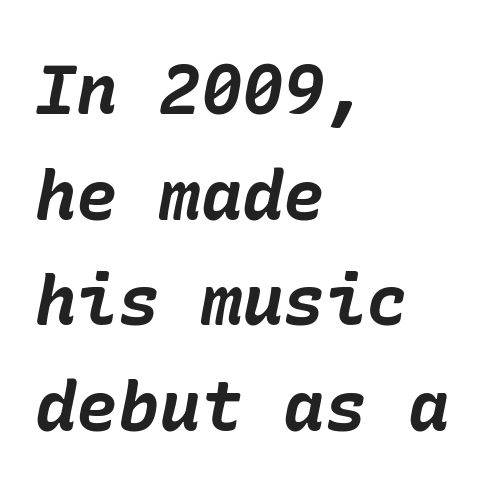
The image shows 69 px bold type, italic (leaning right); set left-aligned, normal line spacing (1.53x), normal letter spacing, not underlined; low stroke contrast and a medium x-height.
